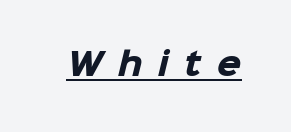
Compared with typical body copy, the letter spacing here is much looser. Beneath each row of characters lies a ruled line. Typographic density is high because the face is bold. This is sans-serif lettering, the kind often seen on screens and signage.
